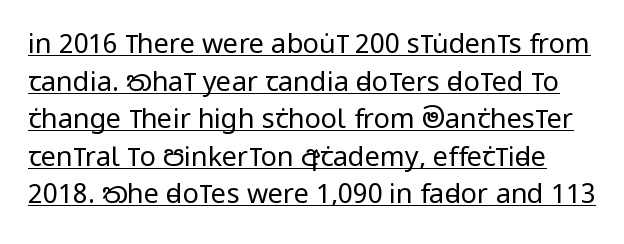
The image shows 27 px text type, upright; set normal line spacing (1.39x), normal letter spacing, underlined.
